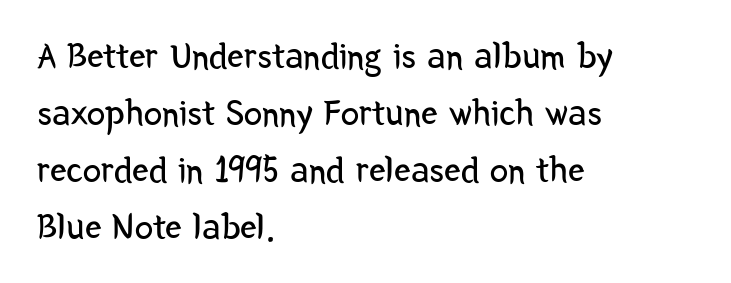
The face used here is a sans, in the tradition of grotesques and geometrics. Glyph-to-glyph distance matches everyday printed text. Stem width sits at or under what a default text font uses. You could not count columns in this text — the font is proportionally spaced. This is the regular roman posture of the typeface. Anything drawn beneath the words? Only blank space.
